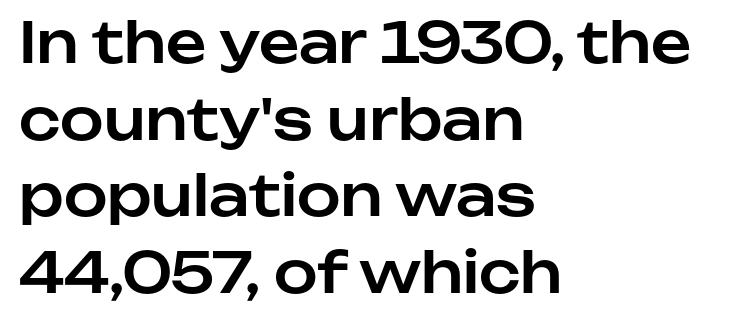
Q: Is the text italic (slanted)? A: No, it is upright.
Q: Is the typeface a serif or a sans-serif typeface? A: Sans-serif.
Q: Is the text underlined? A: No.
Q: How is the paragraph aligned? A: Left-aligned.
Q: Is the spacing between letters normal or unusually wide? A: Normal.
Q: Is the spacing between lines tight, normal or loose? A: Normal.
Q: Width (condensed, normal, or wide)? A: Normal.
Q: Stroke contrast? A: Low.
Q: x-height? A: Medium.
Q: Monospaced? A: No.
